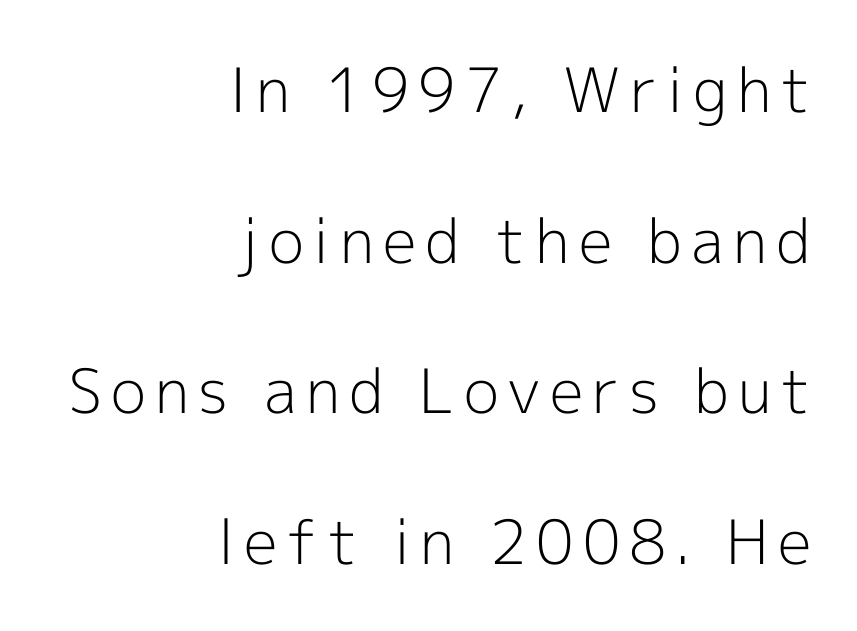
Q: Is the text bold? A: No.
Q: Is the text italic (slanted)? A: No, it is upright.
Q: Is the typeface a serif or a sans-serif typeface? A: Sans-serif.
Q: Is the text underlined? A: No.
Q: How is the paragraph aligned? A: Right-aligned.
Q: Is the spacing between lines tight, normal or loose? A: Loose.
Q: Width (condensed, normal, or wide)? A: Normal.
Q: x-height? A: Medium.
Q: Monospaced? A: No.
